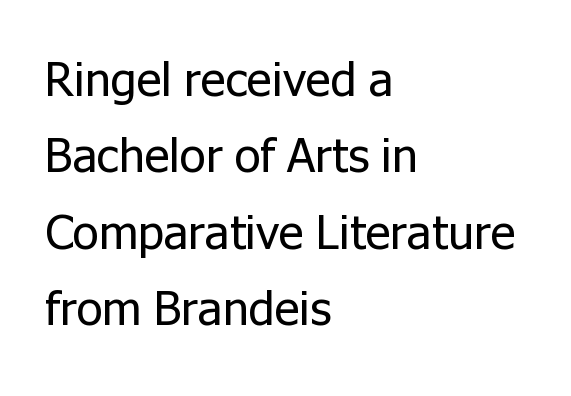
Q: Is the text bold? A: No.
Q: Is the text italic (slanted)? A: No, it is upright.
Q: Is the typeface a serif or a sans-serif typeface? A: Sans-serif.
Q: Is the text underlined? A: No.
Q: How is the paragraph aligned? A: Left-aligned.
Q: Is the spacing between letters normal or unusually wide? A: Normal.
Q: Is the spacing between lines tight, normal or loose? A: Normal.
Q: Width (condensed, normal, or wide)? A: Normal.
Q: Stroke contrast? A: Low.
Q: x-height? A: Medium.
Q: Monospaced? A: No.
